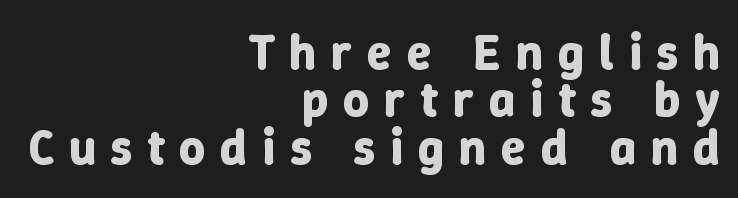
You could barely slide anything between these rows. When letters stand straight like this, we call the style roman or upright. Right-aligned paragraph, ragged on the left. Heavy-handed strokes throughout: this text is bold. Words appear elongated and porous because spacing is wide.
